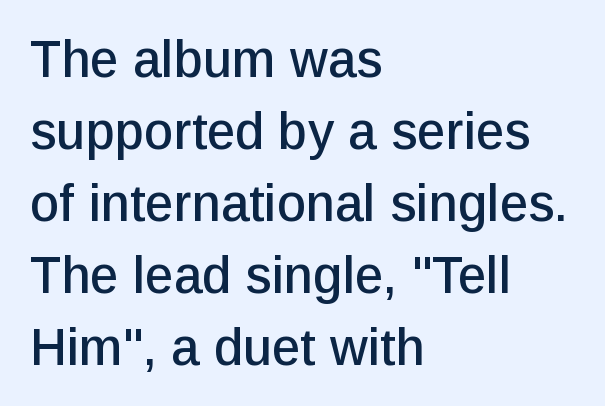
The image shows 51 px sans-serif type, upright; set left-aligned, normal line spacing (1.41x), normal letter spacing, not underlined; low stroke contrast and a medium x-height.
